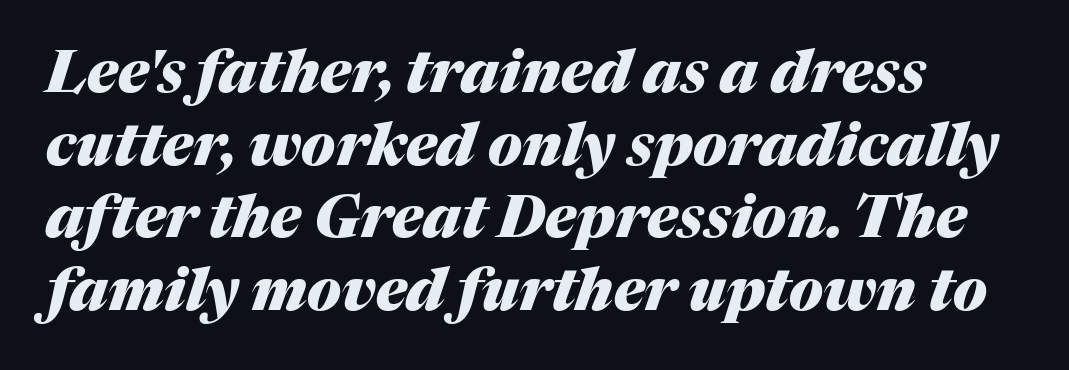
Q: Is the text bold? A: Yes.
Q: Is the text italic (slanted)? A: Yes, it leans right by about 17 degrees.
Q: Is the text underlined? A: No.
Q: How is the paragraph aligned? A: Left-aligned.
Q: Is the spacing between letters normal or unusually wide? A: Normal.
Q: Width (condensed, normal, or wide)? A: Normal.
Q: Stroke contrast? A: Medium.
Q: x-height? A: Medium.
Q: Monospaced? A: No.
